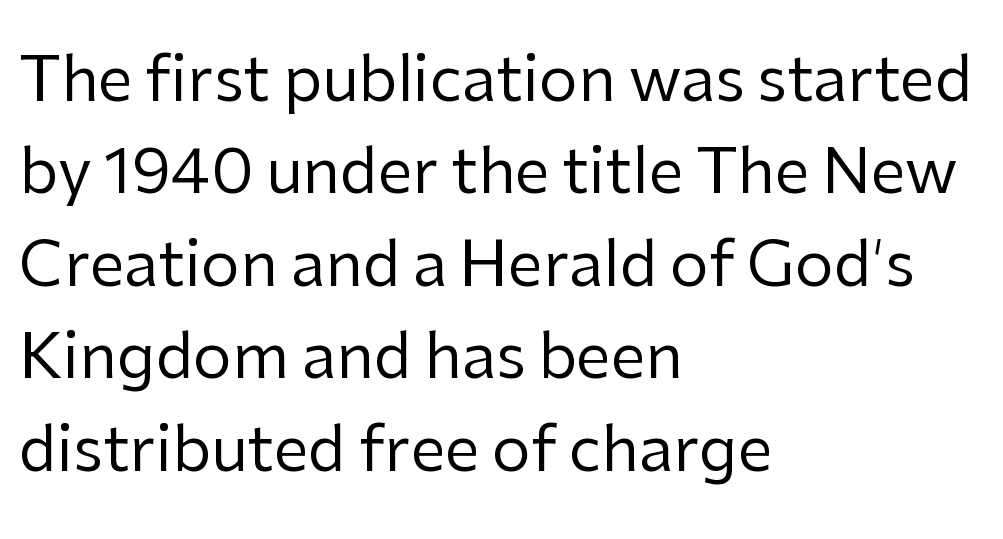
Q: Is the text bold? A: No.
Q: Is the text italic (slanted)? A: No, it is upright.
Q: Is the typeface a serif or a sans-serif typeface? A: Sans-serif.
Q: Is the text underlined? A: No.
Q: How is the paragraph aligned? A: Left-aligned.
Q: Is the spacing between letters normal or unusually wide? A: Normal.
Q: Is the spacing between lines tight, normal or loose? A: Normal.
Q: Width (condensed, normal, or wide)? A: Normal.
Q: Stroke contrast? A: Low.
Q: x-height? A: Medium.
Q: Monospaced? A: No.
